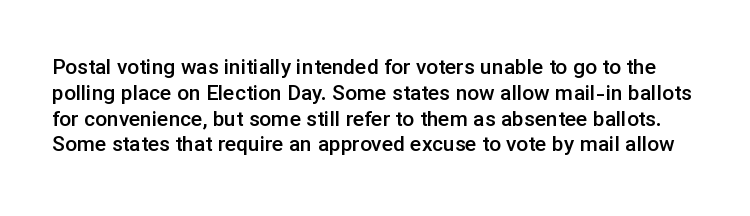
In terms of weight, the rendering is demibold, just under bold. This rendering features lettering with no underline. You can tell it's not italic because the verticals are truly vertical. Glyph-to-glyph distance matches everyday printed text.
